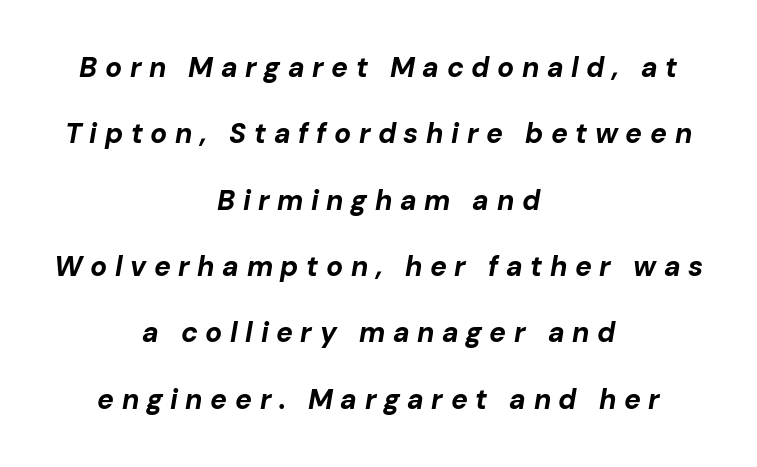
{"italic": "yes", "lean": "right", "slant_degrees": 10, "bold": "yes", "weight": "bold", "width": "normal", "stroke_contrast": "low", "x_height": "medium", "monospaced": "no", "underline": "no", "align": "center", "line_spacing": "loose", "line_spacing_ratio": 2.37, "letter_spacing": "wide", "letter_spacing_em": 0.27, "glyph_px": 28}
